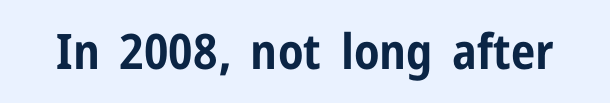
{"serif": "no", "italic": "no", "bold": "yes", "weight": "bold", "width": "condensed", "stroke_contrast": "low", "x_height": "medium", "monospaced": "no", "underline": "no", "letter_spacing": "normal", "letter_spacing_em": 0.0, "glyph_px": 49}
